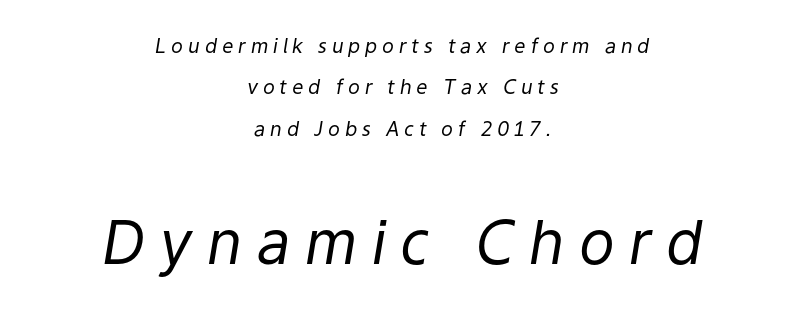
Q: Is the text bold? A: No.
Q: Is the text italic (slanted)? A: Yes, it leans right by about 9 degrees.
Q: Is the text underlined? A: No.
Q: How is the paragraph aligned? A: Centered.
Q: Is the spacing between letters normal or unusually wide? A: Unusually wide.
Q: Is the spacing between lines tight, normal or loose? A: Loose.
Q: Which block of text is set in a larger size, the first (top) or the second (bottom)? A: The second (bottom) one.
Q: Width (condensed, normal, or wide)? A: Normal.
Q: Stroke contrast? A: Low.
Q: x-height? A: Medium.
Q: Monospaced? A: No.
